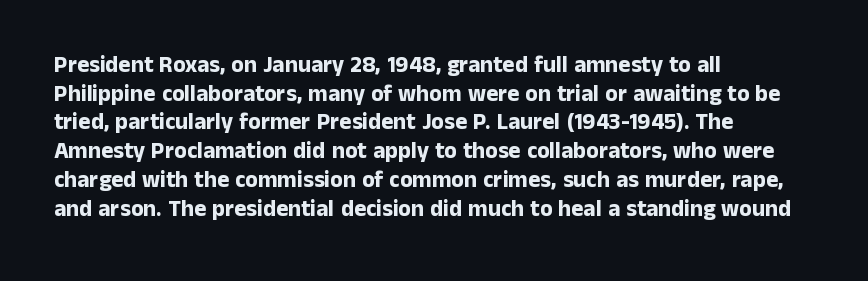
{"italic": "no", "bold": "yes", "underline": "no", "align": "left", "line_spacing": "normal", "line_spacing_ratio": 1.25, "letter_spacing": "normal", "letter_spacing_em": 0.0, "glyph_px": 23}
